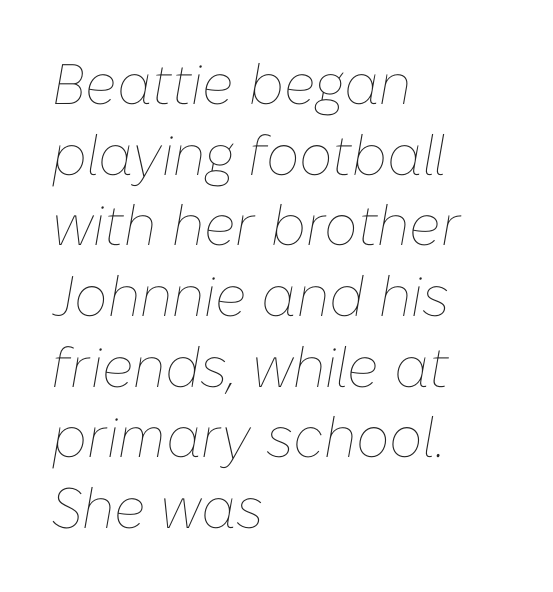
{"italic": "yes", "lean": "right", "slant_degrees": 10, "bold": "no", "weight": "thin", "width": "normal", "stroke_contrast": "low", "x_height": "medium", "monospaced": "no", "underline": "no", "align": "left", "line_spacing_ratio": 1.24, "letter_spacing": "normal", "letter_spacing_em": 0.0, "glyph_px": 57}
